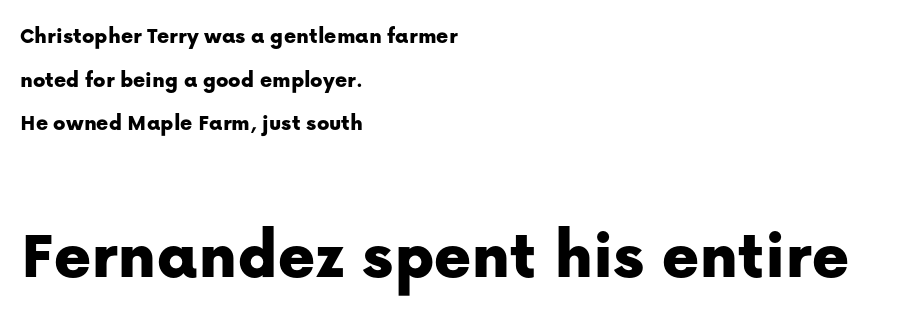
The image shows 70 px sans-serif type, upright; set left-aligned, loose line spacing (1.9x), normal letter spacing, not underlined; the second (bottom) block is 3.04x larger; low stroke contrast and a medium x-height.
